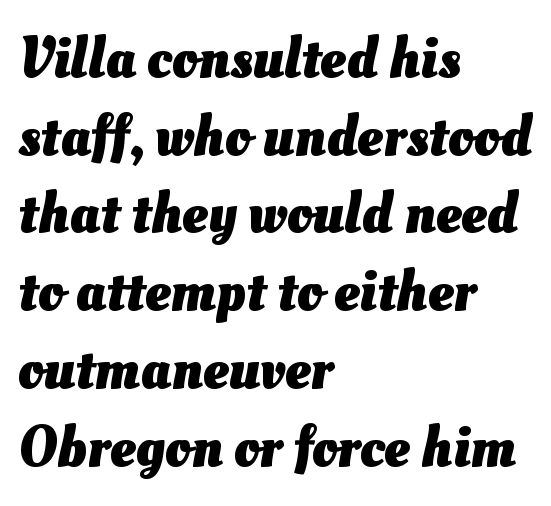
The image shows 58 px heavy type; set left-aligned, normal line spacing (1.34x), normal letter spacing, not underlined; medium stroke contrast and a small x-height.
